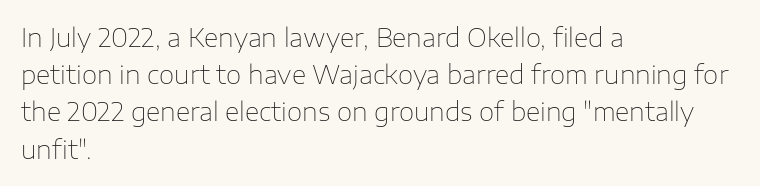
The image shows 25 px text type, upright; set left-aligned, normal line spacing (1.49x), normal letter spacing, not underlined.
